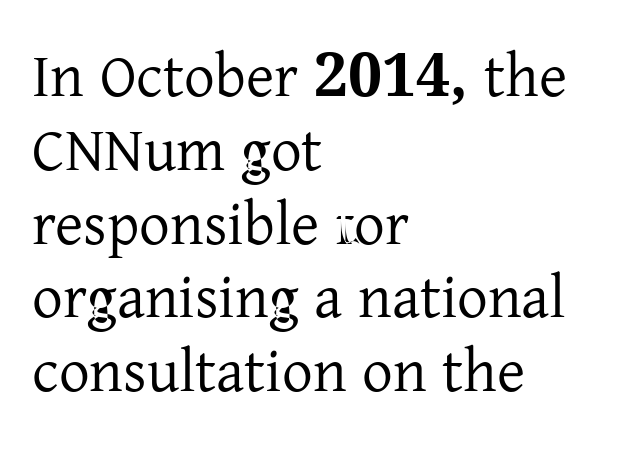
Q: Is the text italic (slanted)? A: No, it is upright.
Q: Is the typeface a serif or a sans-serif typeface? A: Serif.
Q: Is the text underlined? A: No.
Q: How is the paragraph aligned? A: Left-aligned.
Q: Is the spacing between letters normal or unusually wide? A: Normal.
Q: Width (condensed, normal, or wide)? A: Normal.
Q: Stroke contrast? A: Low.
Q: x-height? A: Medium.
Q: Monospaced? A: No.
